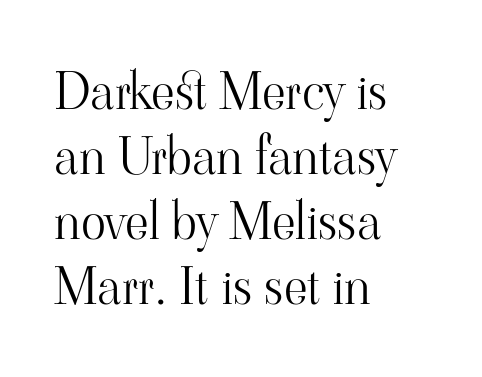
The rendering uses natural spacing where letterforms have individual widths. This sample keeps an unexceptional amount of space between lines. No chunkiness to these letters — they're not bold. The gaps between neighbouring characters are ordinary and unremarkable. Yep, those are serifs on the letters. Beneath every word, the page is bare.
